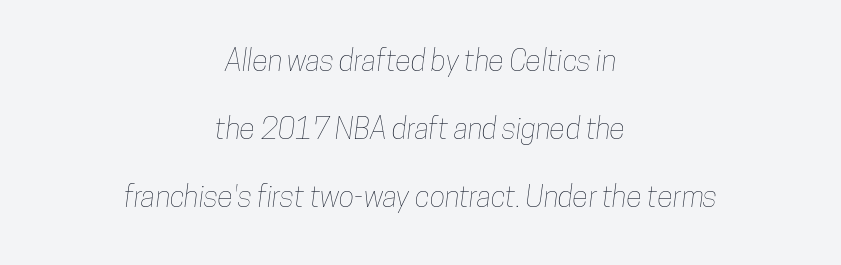
The image shows 29 px condensed type; set centered, loose line spacing (2.35x), normal letter spacing, not underlined; low stroke contrast and a medium x-height.
